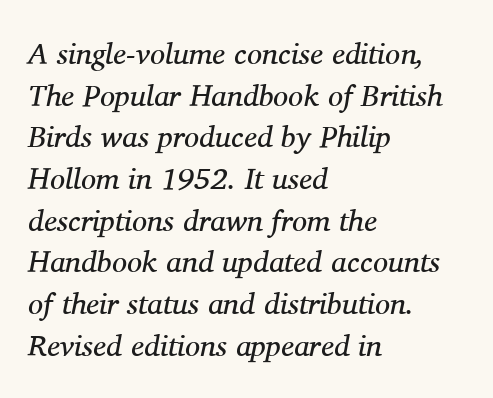
Compared with typical paragraphs, the rows here are spaced about the same. These lines stack with their left ends in a neat column. Characters are canted at an angle relative to the baseline's perpendicular. Varying glyph widths throughout — classic text-font behaviour. Stems and bowls with no extra thickness — not bold. The type is set solid horizontally, with unmodified tracking.
